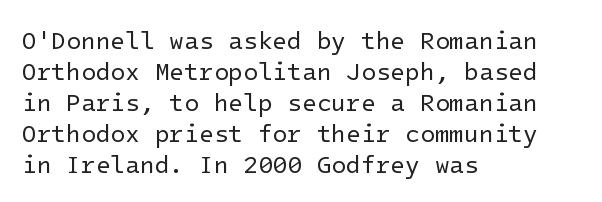
The image shows 24 px text type, upright; set left-aligned, normal line spacing (1.29x), normal letter spacing, not underlined.
